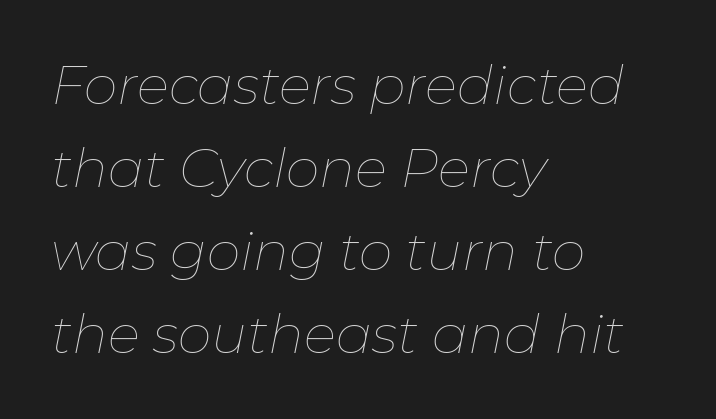
The image shows 54 px thin type, italic (leaning right); set left-aligned, normal line spacing (1.54x), normal letter spacing, not underlined; low stroke contrast and a medium x-height.
